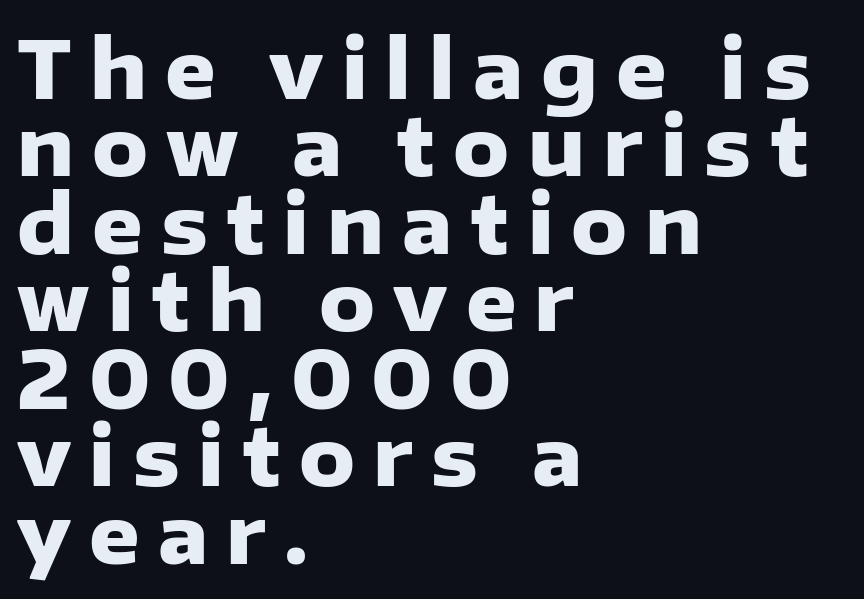
{"serif": "no", "italic": "no", "bold": "yes", "weight": "heavy", "width": "normal", "stroke_contrast": "low", "x_height": "medium", "monospaced": "no", "underline": "no", "align": "left", "line_spacing": "tight", "line_spacing_ratio": 0.98, "letter_spacing": "wide", "letter_spacing_em": 0.23, "glyph_px": 79}
